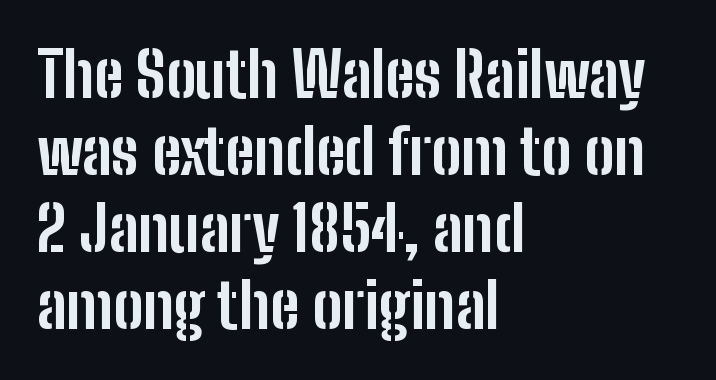
The letters sit at their default tracking, neither squeezed nor spread. You can tell it's not italic because the verticals are truly vertical. Chunky letters — that's bold for sure. Font category for this specimen: sans-serif.
